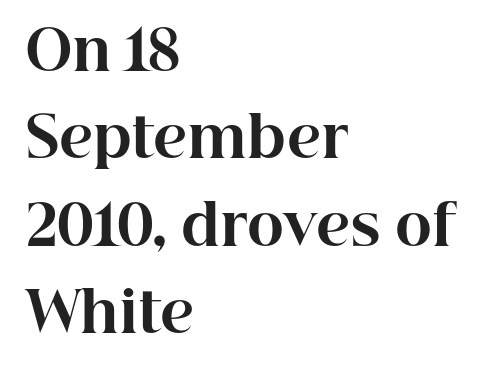
Q: Is the text bold? A: Yes.
Q: Is the text italic (slanted)? A: No, it is upright.
Q: Is the typeface a serif or a sans-serif typeface? A: Serif.
Q: Is the text underlined? A: No.
Q: How is the paragraph aligned? A: Left-aligned.
Q: Is the spacing between letters normal or unusually wide? A: Normal.
Q: Is the spacing between lines tight, normal or loose? A: Normal.
Q: Width (condensed, normal, or wide)? A: Normal.
Q: Stroke contrast? A: High.
Q: x-height? A: Medium.
Q: Monospaced? A: No.
